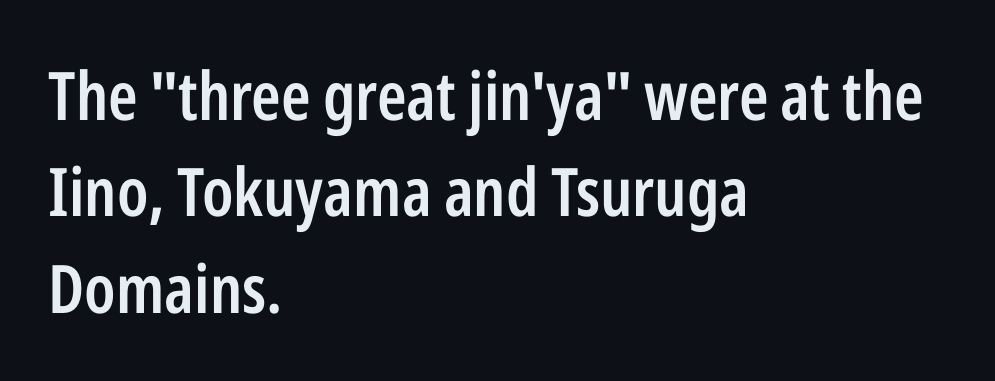
Q: Is the text bold? A: Semi-bold.
Q: Is the text italic (slanted)? A: No, it is upright.
Q: Is the typeface a serif or a sans-serif typeface? A: Sans-serif.
Q: Is the text underlined? A: No.
Q: How is the paragraph aligned? A: Left-aligned.
Q: Is the spacing between letters normal or unusually wide? A: Normal.
Q: Is the spacing between lines tight, normal or loose? A: Normal.
Q: Width (condensed, normal, or wide)? A: Condensed.
Q: Stroke contrast? A: Low.
Q: x-height? A: Medium.
Q: Monospaced? A: No.
